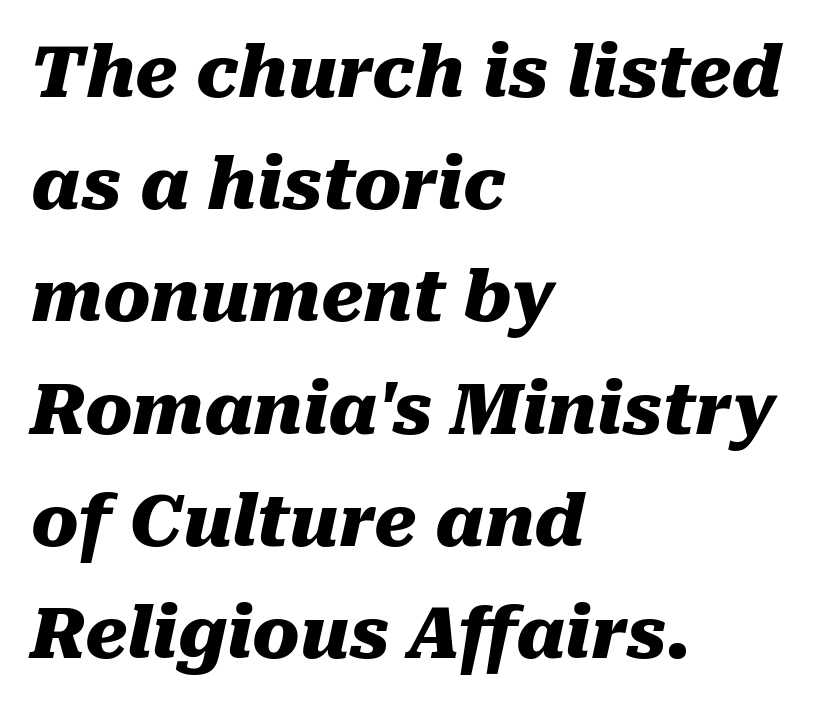
Caption: standard tracking, unaltered. Words float on clear page, feet unadorned. Slanted lettering throughout. One-word summary of the alignment: left. Character widths vary here, with narrow letters taking less room than wide ones.
